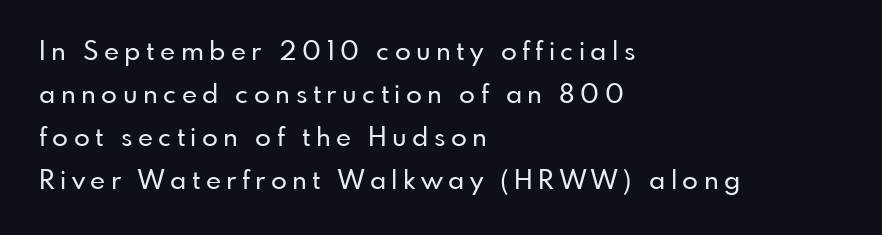
Q: Is the text italic (slanted)? A: No, it is upright.
Q: Is the text underlined? A: No.
Q: How is the paragraph aligned? A: Left-aligned.
Q: Is the spacing between letters normal or unusually wide? A: Unusually wide.
Q: Is the spacing between lines tight, normal or loose? A: Normal.
